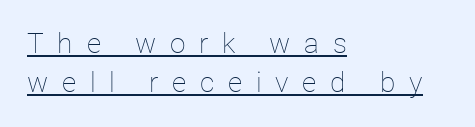
The image shows 28 px thin type, upright; set left-aligned, normal line spacing (1.4x), unusually wide letter spacing (+0.49 em), underlined; low stroke contrast and a medium x-height.
